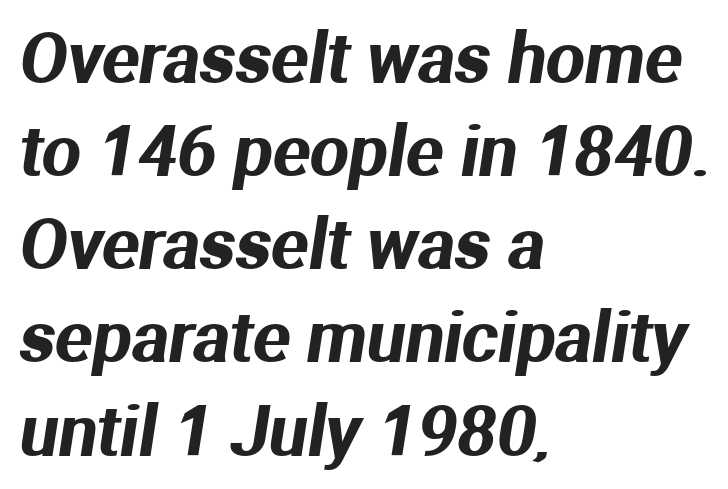
The image shows 69 px sans-serif type; set left-aligned, normal line spacing (1.35x), normal letter spacing, not underlined; medium stroke contrast and a medium x-height.
